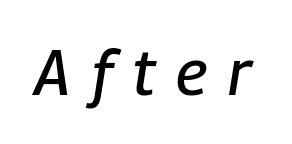
{"italic": "yes", "lean": "right", "slant_degrees": 9, "width": "condensed", "stroke_contrast": "low", "x_height": "medium", "monospaced": "no", "underline": "no", "letter_spacing": "wide", "letter_spacing_em": 0.33, "glyph_px": 63}
